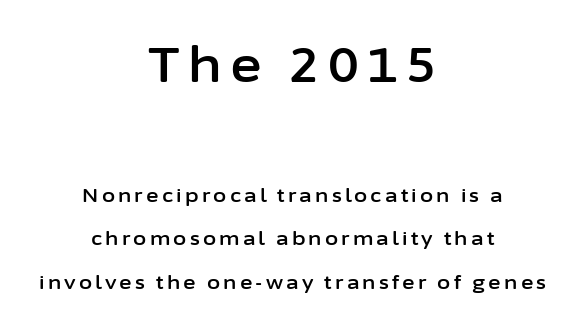
The image shows 48 px sans-serif type, upright; set centered, loose line spacing (2.27x), not underlined; the first (top) block is 2.53x larger; low stroke contrast and a medium x-height.
